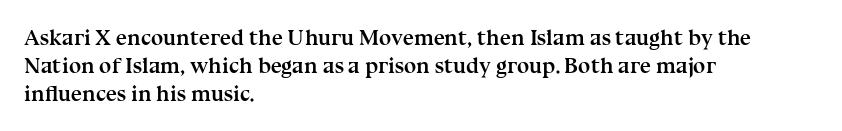
{"italic": "no", "bold": "yes", "underline": "no", "align": "left", "line_spacing": "normal", "line_spacing_ratio": 1.27, "letter_spacing": "normal", "letter_spacing_em": 0.0, "glyph_px": 22}
